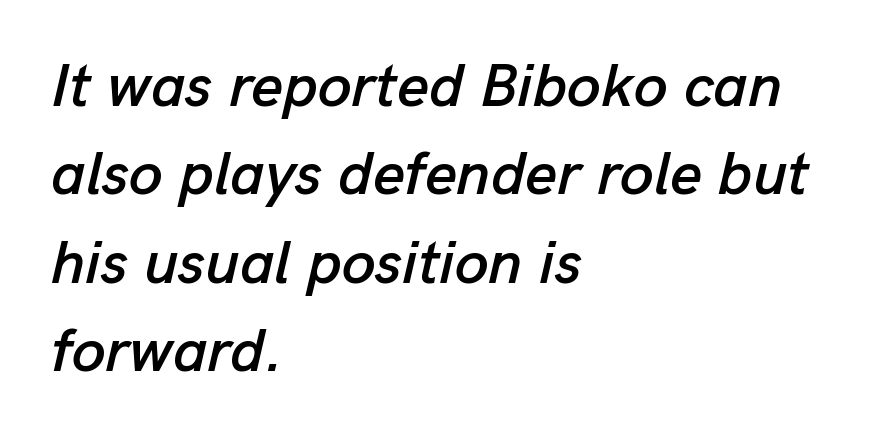
{"italic": "yes", "lean": "right", "slant_degrees": 13, "width": "normal", "stroke_contrast": "low", "x_height": "medium", "monospaced": "no", "underline": "no", "align": "left", "line_spacing": "normal", "line_spacing_ratio": 1.45, "letter_spacing": "normal", "letter_spacing_em": 0.0, "glyph_px": 61}
